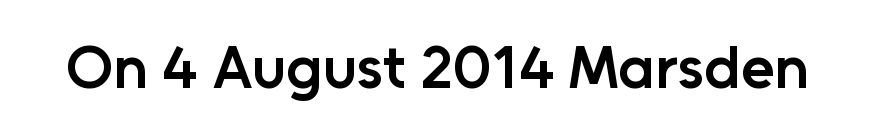
Clear beneath every line of the passage. In terms of letterspacing, this is plain default setting. You could not count columns in this text — the font is proportionally spaced. Tall strokes in this sample are plumb rather than angled.
